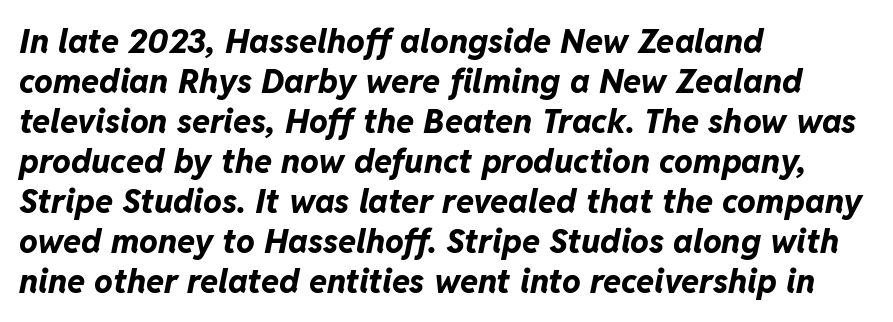
Rendered with sloped, italic letterforms. A classic flush-left, rag-right setting is used for this passage. Tracking here is standard; glyphs follow each other at the usual distance. Is this a fixed-width face? No — the glyphs have proportional, varying widths. The letters are bold, with thick, heavy strokes. The space beneath each line is pristine and unruled.
